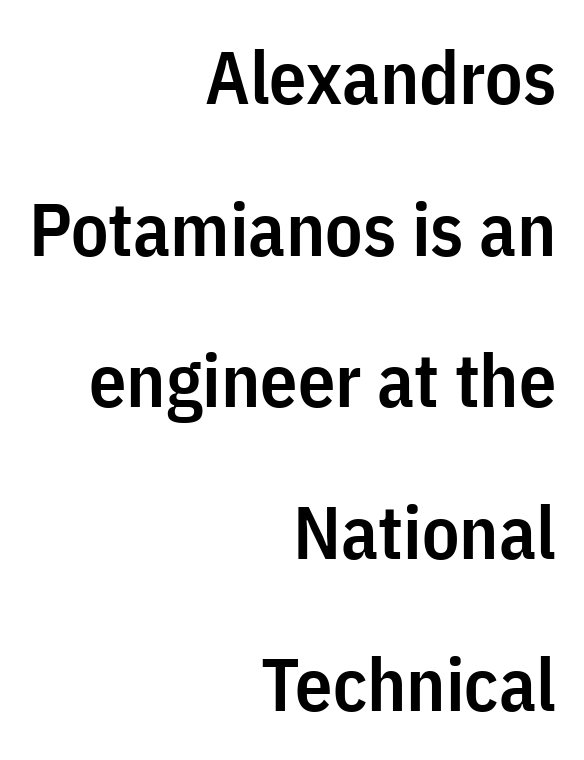
These words are printed semibold, heavier than regular yet not bold. Think of a printed novel: that variable character pitch is what you see here. Nobody touched the tracking dial on this one. Italic: no, the glyphs are upright roman. Right-aligned paragraph, ragged on the left. Any mark beneath the type? The region is blank.
